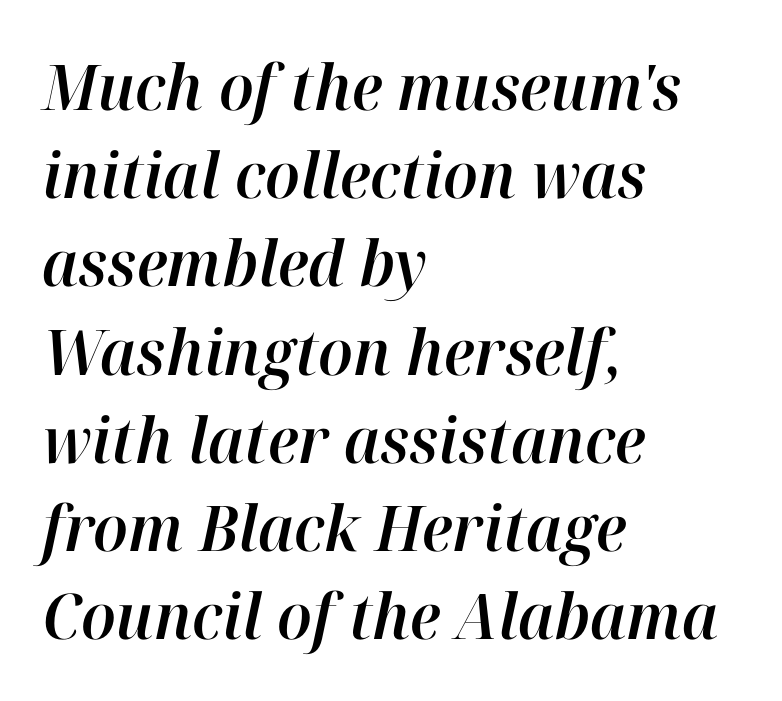
A bare baseline throughout the passage. Line spacing here is normal. Italic? Definitely — the glyphs are oblique. The compositor pushed each line to the left boundary. Between one letter and the next there's only the usual sliver of space.
